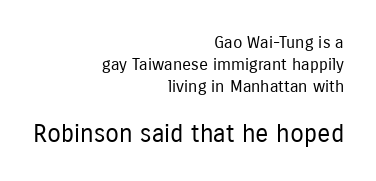
Q: Is the text bold? A: No.
Q: Is the text italic (slanted)? A: No, it is upright.
Q: Is the text underlined? A: No.
Q: How is the paragraph aligned? A: Right-aligned.
Q: Is the spacing between letters normal or unusually wide? A: Normal.
Q: Is the spacing between lines tight, normal or loose? A: Normal.
Q: Which block of text is set in a larger size, the first (top) or the second (bottom)? A: The second (bottom) one.
